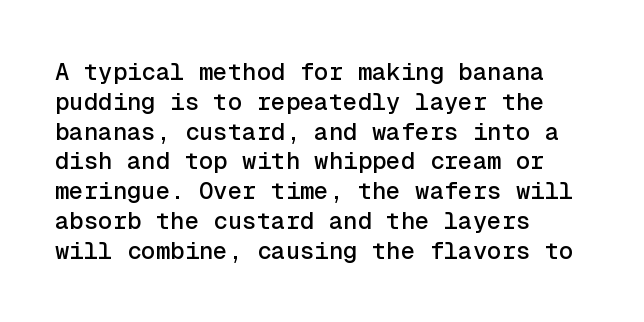
The image shows 24 px text type, upright; set left-aligned, line spacing 1.24x, normal letter spacing, not underlined.
